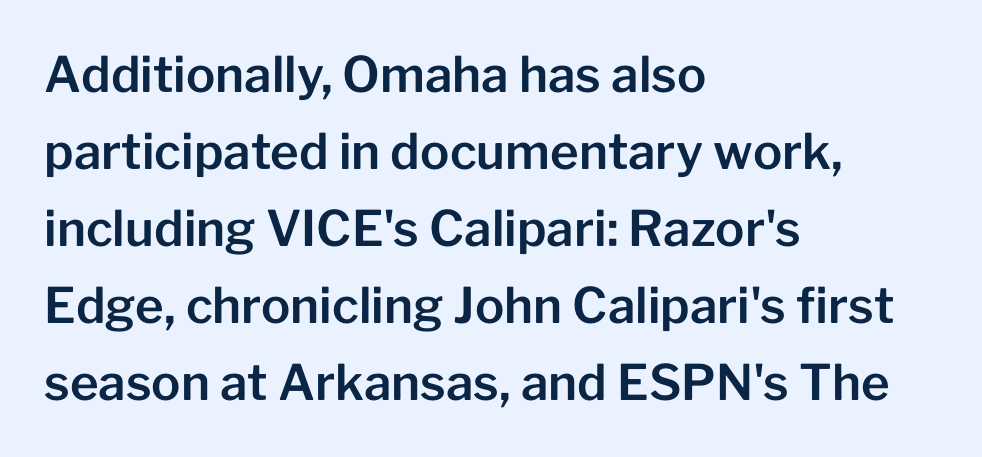
Q: Is the text italic (slanted)? A: No, it is upright.
Q: Is the typeface a serif or a sans-serif typeface? A: Sans-serif.
Q: Is the text underlined? A: No.
Q: How is the paragraph aligned? A: Left-aligned.
Q: Is the spacing between letters normal or unusually wide? A: Normal.
Q: Is the spacing between lines tight, normal or loose? A: Normal.
Q: Width (condensed, normal, or wide)? A: Normal.
Q: Stroke contrast? A: Low.
Q: x-height? A: Medium.
Q: Monospaced? A: No.
